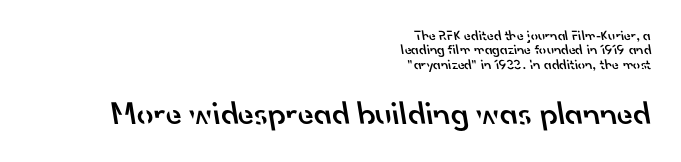
The image shows 33 px semibold sans-serif type; set right-aligned, tight line spacing (1.03x), normal letter spacing, not underlined; the second (bottom) block is 2.36x larger; low stroke contrast and a small x-height.
